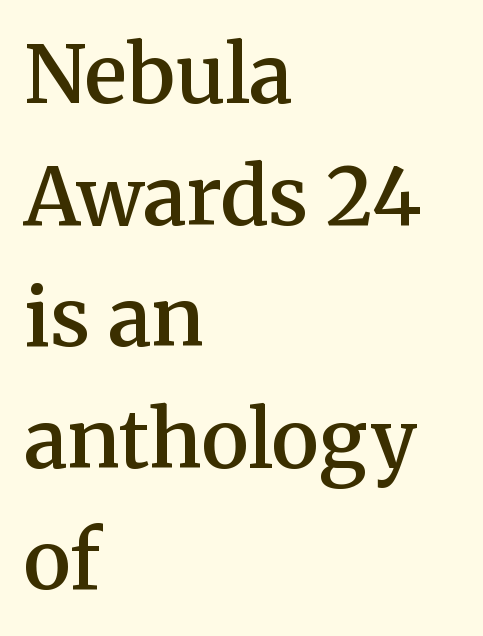
Q: Is the text bold? A: Semi-bold.
Q: Is the text italic (slanted)? A: No, it is upright.
Q: Is the typeface a serif or a sans-serif typeface? A: Serif.
Q: Is the text underlined? A: No.
Q: How is the paragraph aligned? A: Left-aligned.
Q: Is the spacing between letters normal or unusually wide? A: Normal.
Q: Is the spacing between lines tight, normal or loose? A: Normal.
Q: Width (condensed, normal, or wide)? A: Normal.
Q: Stroke contrast? A: Medium.
Q: x-height? A: Medium.
Q: Monospaced? A: No.
